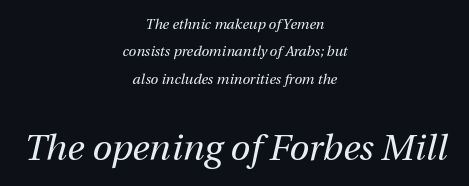
{"italic": "yes", "lean": "right", "slant_degrees": 12, "bold": "no", "weight": "regular", "width": "normal", "stroke_contrast": "medium", "x_height": "medium", "monospaced": "no", "underline": "no", "align": "center", "line_spacing": "loose", "line_spacing_ratio": 1.96, "letter_spacing": "normal", "letter_spacing_em": 0.0, "larger_block": "second", "size_ratio": 2.57, "glyph_px": 36}
